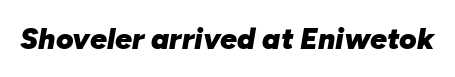
Character widths vary here, with narrow letters taking less room than wide ones. Slant detected: the letters are inclined. Emphasis by weight is at full strength: bold. The line texture is even and compact thanks to regular tracking.
